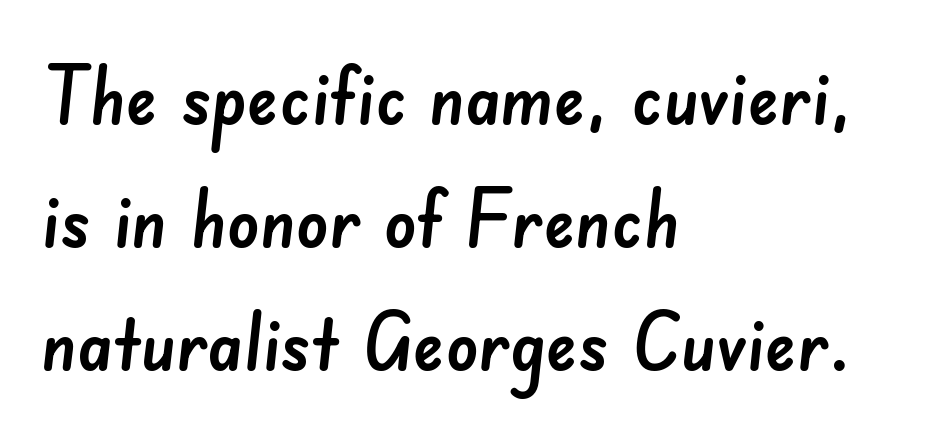
How would I describe the line gaps? Plain and ordinary. Observe the absence of serifs on each vertical stroke in this sample. All the whitespace from short lines collects on the right. There is no visible air inserted between adjacent glyphs. The passage shown is typed in a proportional face where columns would drift. Anything drawn beneath the words? Only blank space.
